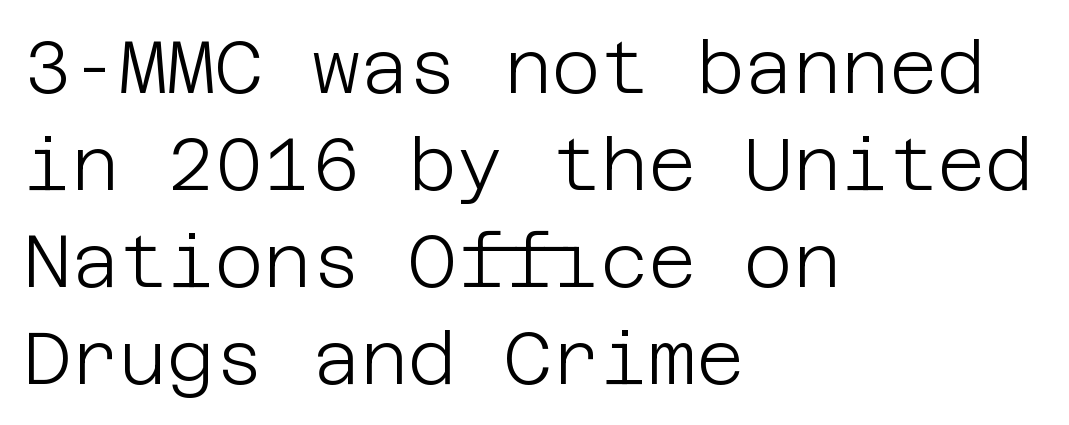
The image shows 74 px light sans-serif type, upright; set left-aligned, normal line spacing (1.31x), normal letter spacing, not underlined; low stroke contrast and a large x-height.
